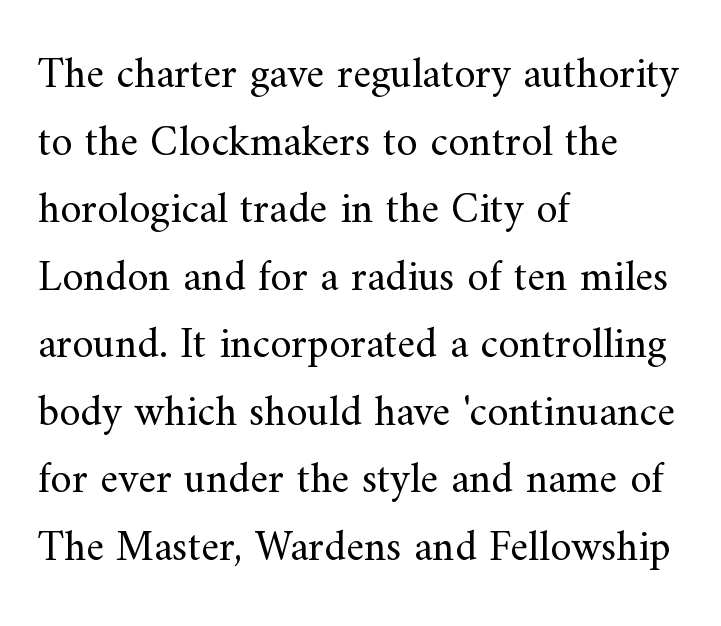
{"serif": "yes", "italic": "no", "bold": "no", "weight": "regular", "width": "normal", "stroke_contrast": "medium", "x_height": "small", "monospaced": "no", "underline": "no", "align": "left", "line_spacing": "normal", "line_spacing_ratio": 1.57, "letter_spacing": "normal", "letter_spacing_em": 0.0, "glyph_px": 43}
